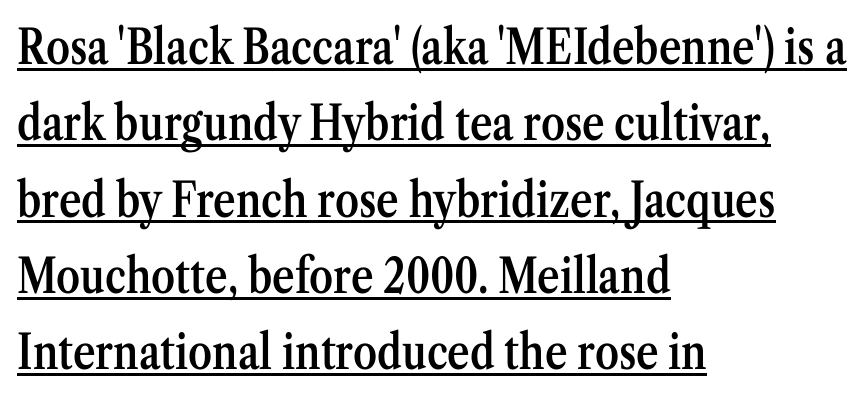
{"serif": "yes", "italic": "no", "bold": "semi", "weight": "semibold", "width": "condensed", "stroke_contrast": "medium", "x_height": "medium", "monospaced": "no", "underline": "yes", "align": "left", "line_spacing": "normal", "line_spacing_ratio": 1.59, "letter_spacing": "normal", "letter_spacing_em": 0.0, "glyph_px": 48}
